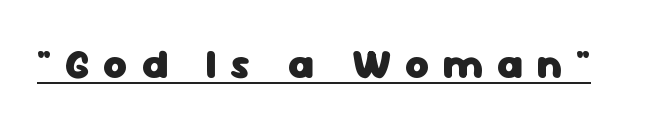
Q: Is the text bold? A: Yes.
Q: Is the text italic (slanted)? A: No, it is upright.
Q: Is the typeface a serif or a sans-serif typeface? A: Sans-serif.
Q: Is the text underlined? A: Yes.
Q: Is the spacing between letters normal or unusually wide? A: Unusually wide.
Q: Width (condensed, normal, or wide)? A: Normal.
Q: Stroke contrast? A: Low.
Q: x-height? A: Medium.
Q: Monospaced? A: No.
